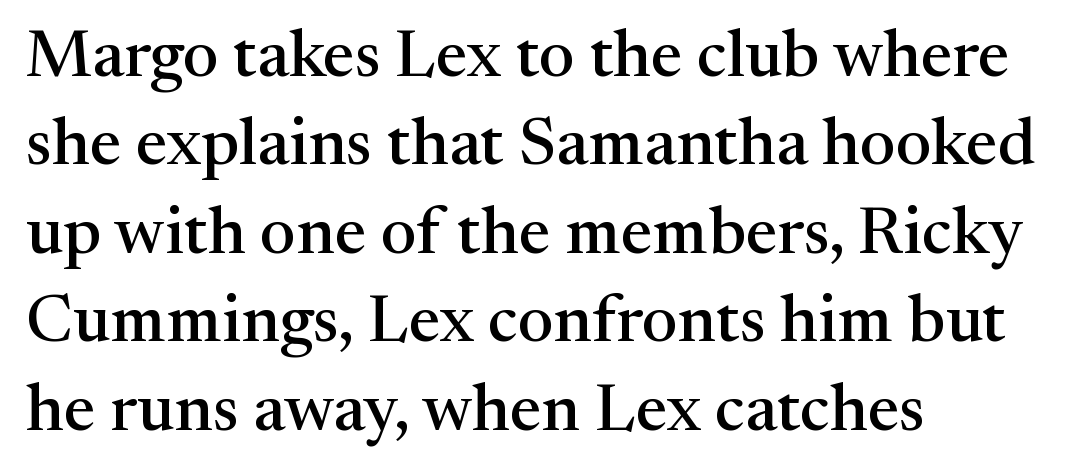
The image shows 67 px serif type, upright; set left-aligned, normal line spacing (1.32x), normal letter spacing, not underlined; medium stroke contrast and a medium x-height.
